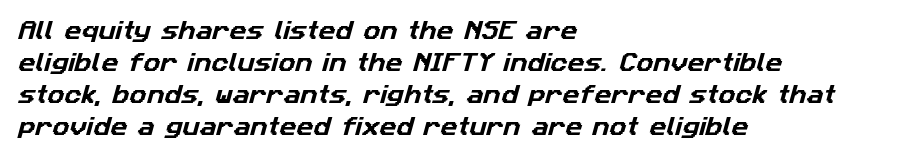
The image shows 21 px text type; set left-aligned, normal line spacing (1.53x), normal letter spacing, not underlined.
